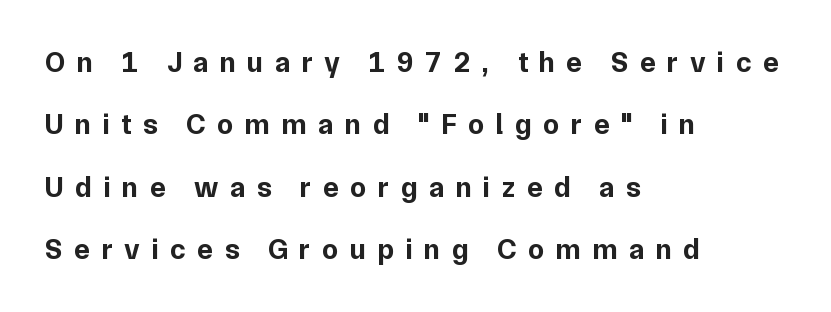
Q: Is the text bold? A: Yes.
Q: Is the text italic (slanted)? A: No, it is upright.
Q: Is the typeface a serif or a sans-serif typeface? A: Sans-serif.
Q: Is the text underlined? A: No.
Q: How is the paragraph aligned? A: Left-aligned.
Q: Is the spacing between letters normal or unusually wide? A: Unusually wide.
Q: Is the spacing between lines tight, normal or loose? A: Loose.
Q: Width (condensed, normal, or wide)? A: Normal.
Q: Stroke contrast? A: Low.
Q: x-height? A: Medium.
Q: Monospaced? A: No.
